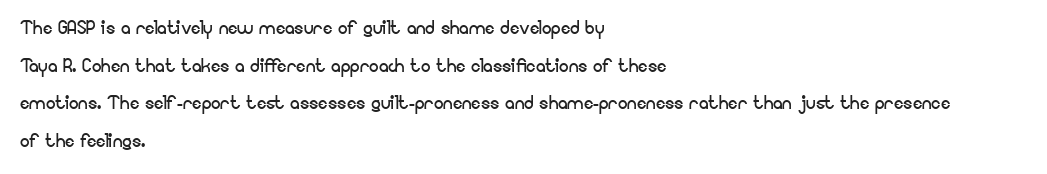
{"italic": "no", "bold": "no", "underline": "no", "align": "left", "line_spacing": "normal", "line_spacing_ratio": 1.57, "letter_spacing": "normal", "letter_spacing_em": 0.0, "glyph_px": 24}
